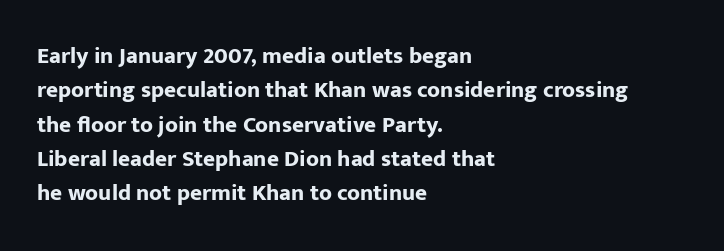
The image shows 23 px bold type, upright; set left-aligned, normal line spacing (1.49x), normal letter spacing, not underlined.
